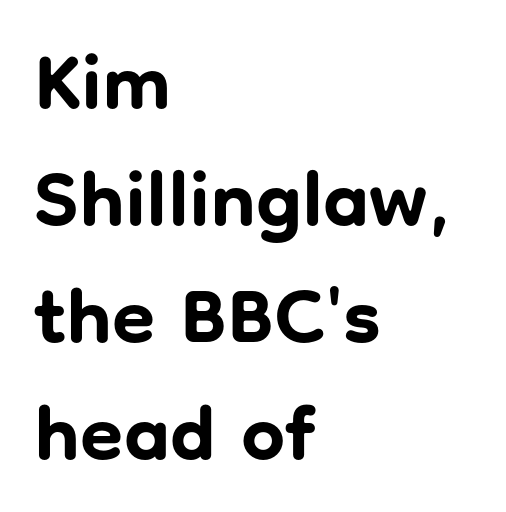
{"serif": "no", "italic": "no", "bold": "yes", "weight": "bold", "width": "normal", "stroke_contrast": "low", "x_height": "medium", "monospaced": "no", "underline": "no", "align": "left", "line_spacing": "normal", "line_spacing_ratio": 1.5, "letter_spacing": "normal", "letter_spacing_em": 0.0, "glyph_px": 78}
